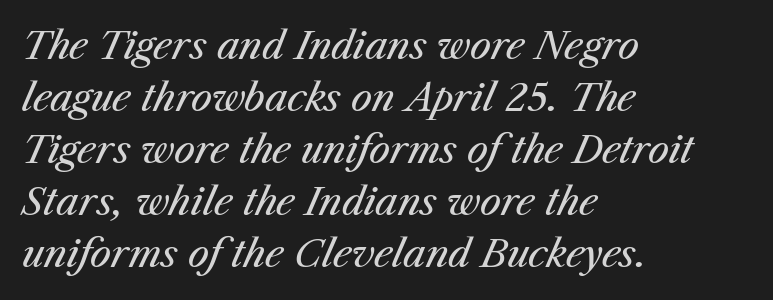
The image shows 38 px regular-weight type, italic (leaning right); set left-aligned, normal line spacing (1.37x), normal letter spacing, not underlined; medium stroke contrast and a medium x-height.
